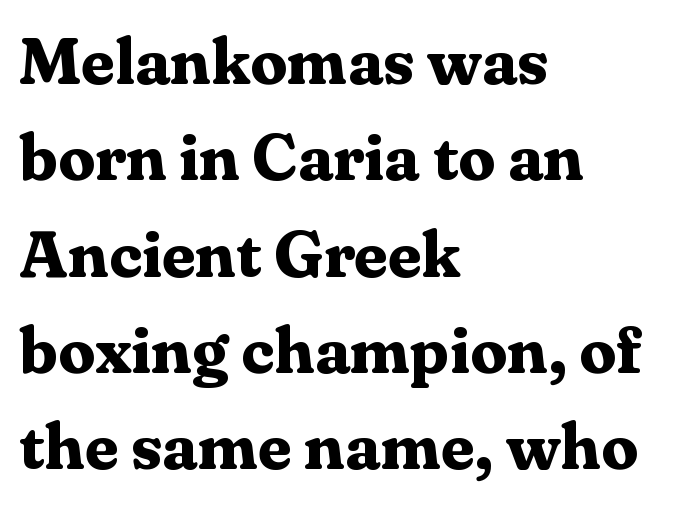
Q: Is the text bold? A: Yes.
Q: Is the text italic (slanted)? A: No, it is upright.
Q: Is the typeface a serif or a sans-serif typeface? A: Serif.
Q: Is the text underlined? A: No.
Q: How is the paragraph aligned? A: Left-aligned.
Q: Is the spacing between letters normal or unusually wide? A: Normal.
Q: Is the spacing between lines tight, normal or loose? A: Normal.
Q: Width (condensed, normal, or wide)? A: Normal.
Q: Stroke contrast? A: Medium.
Q: x-height? A: Medium.
Q: Monospaced? A: No.
